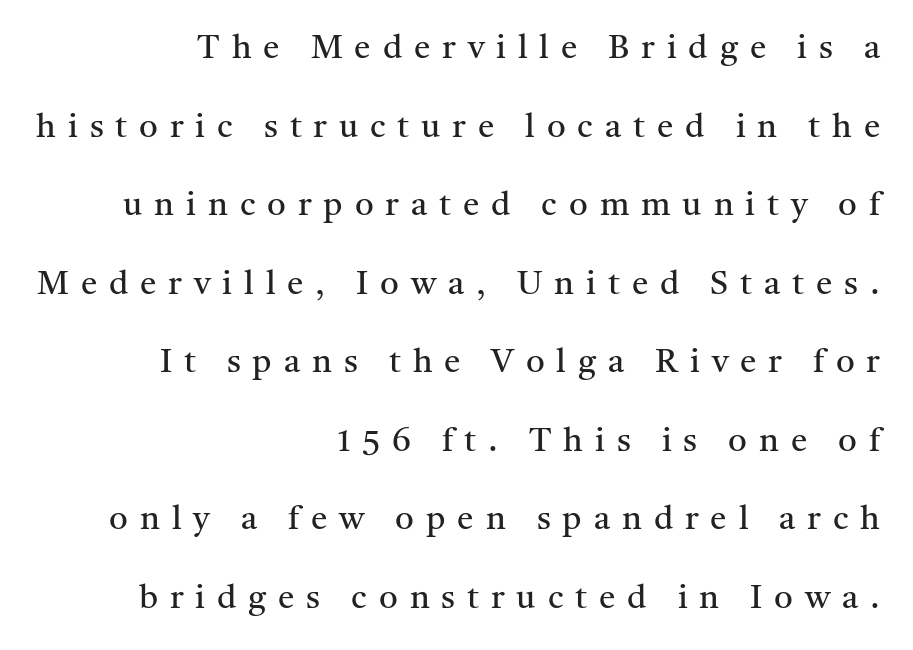
Q: Is the text bold? A: No.
Q: Is the text italic (slanted)? A: No, it is upright.
Q: Is the typeface a serif or a sans-serif typeface? A: Serif.
Q: Is the text underlined? A: No.
Q: How is the paragraph aligned? A: Right-aligned.
Q: Is the spacing between letters normal or unusually wide? A: Unusually wide.
Q: Is the spacing between lines tight, normal or loose? A: Loose.
Q: Width (condensed, normal, or wide)? A: Normal.
Q: Stroke contrast? A: Medium.
Q: x-height? A: Medium.
Q: Monospaced? A: No.
